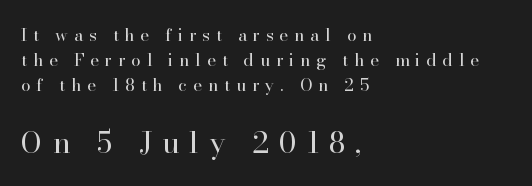
Q: Is the text bold? A: No.
Q: Is the text italic (slanted)? A: No, it is upright.
Q: Is the typeface a serif or a sans-serif typeface? A: Serif.
Q: Is the text underlined? A: No.
Q: How is the paragraph aligned? A: Left-aligned.
Q: Is the spacing between letters normal or unusually wide? A: Unusually wide.
Q: Is the spacing between lines tight, normal or loose? A: Normal.
Q: Which block of text is set in a larger size, the first (top) or the second (bottom)? A: The second (bottom) one.
Q: Width (condensed, normal, or wide)? A: Normal.
Q: Stroke contrast? A: High.
Q: x-height? A: Small.
Q: Monospaced? A: No.
